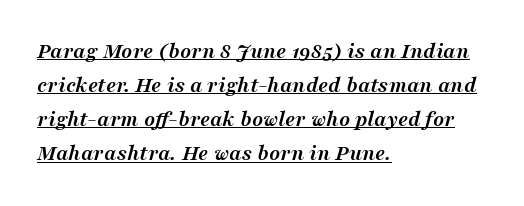
Q: Is the text bold? A: Yes.
Q: Is the text italic (slanted)? A: Yes, it leans right by about 16 degrees.
Q: Is the text underlined? A: Yes.
Q: How is the paragraph aligned? A: Left-aligned.
Q: Is the spacing between letters normal or unusually wide? A: Normal.
Q: Is the spacing between lines tight, normal or loose? A: Normal.
